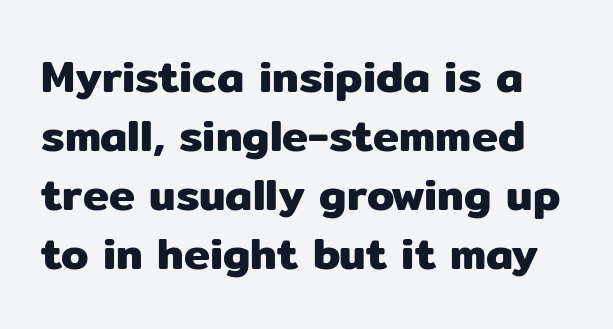
Typographically, this falls in the sans-serif category. The passage shown is typed in a proportional face where columns would drift. A typesetter would mark this as roman, not italic. Inter-character spacing is left at the font's built-in metrics. Line spacing here is normal.
